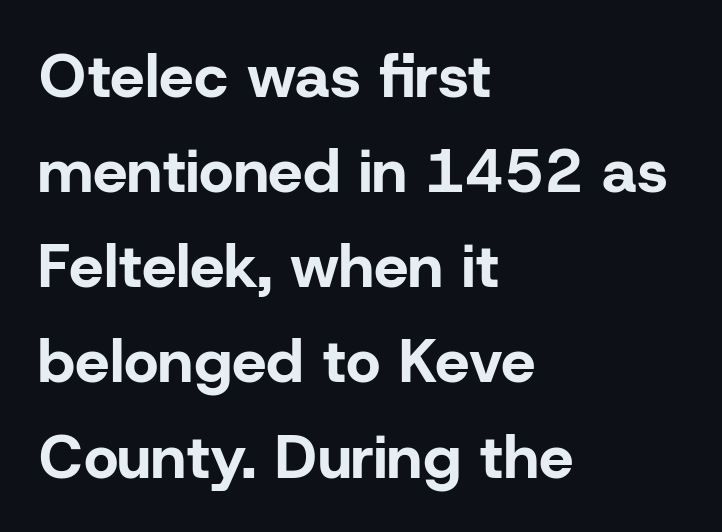
{"serif": "no", "italic": "no", "bold": "yes", "weight": "bold", "width": "normal", "stroke_contrast": "low", "x_height": "medium", "monospaced": "no", "underline": "no", "align": "left", "line_spacing": "normal", "line_spacing_ratio": 1.56, "letter_spacing": "normal", "letter_spacing_em": 0.0, "glyph_px": 61}
